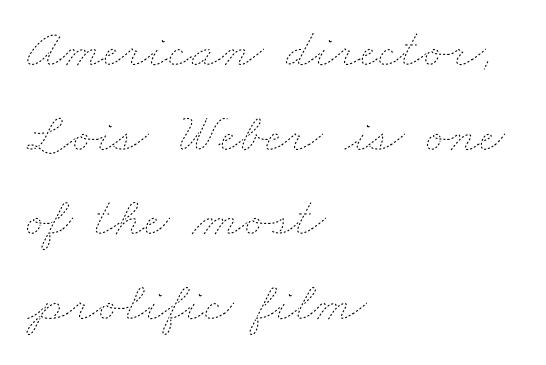
The image shows 56 px thin, wide type; set left-aligned, normal line spacing (1.51x), normal letter spacing, not underlined; low stroke contrast and a small x-height.
